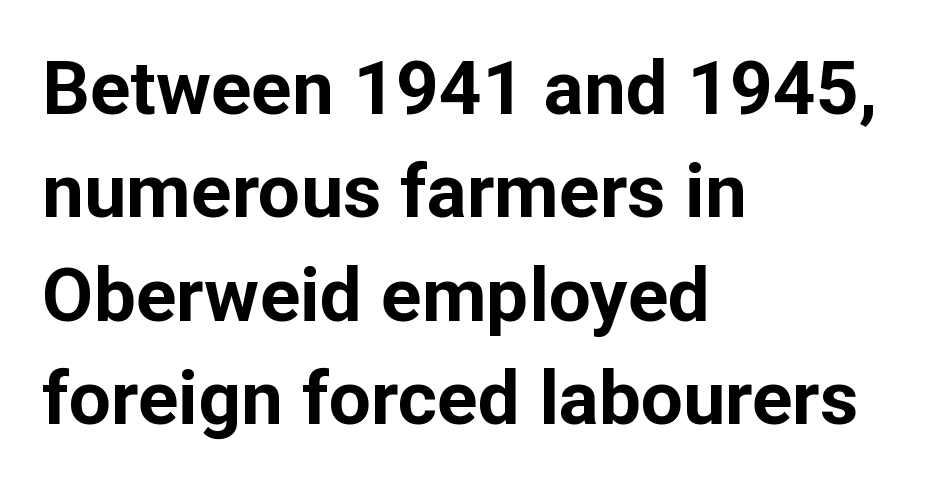
Q: Is the text bold? A: Yes.
Q: Is the text italic (slanted)? A: No, it is upright.
Q: Is the typeface a serif or a sans-serif typeface? A: Sans-serif.
Q: Is the text underlined? A: No.
Q: How is the paragraph aligned? A: Left-aligned.
Q: Is the spacing between letters normal or unusually wide? A: Normal.
Q: Is the spacing between lines tight, normal or loose? A: Normal.
Q: Width (condensed, normal, or wide)? A: Normal.
Q: Stroke contrast? A: Low.
Q: x-height? A: Medium.
Q: Monospaced? A: No.
